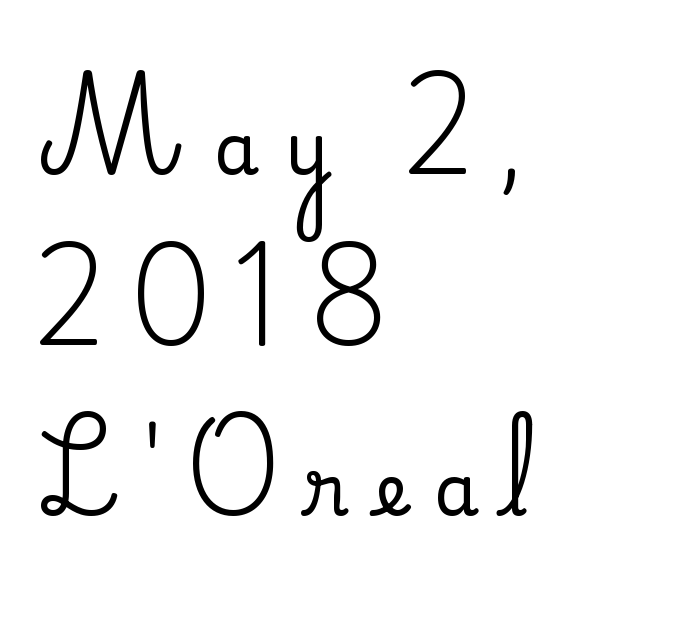
{"serif": "yes", "italic": "no", "width": "normal", "stroke_contrast": "low", "x_height": "small", "monospaced": "no", "underline": "no", "align": "left", "line_spacing": "loose", "line_spacing_ratio": 2.37, "letter_spacing": "wide", "letter_spacing_em": 0.36, "glyph_px": 72}
